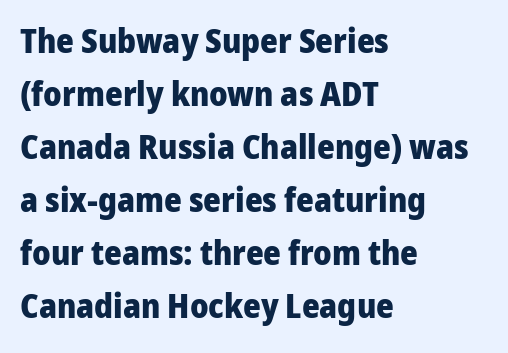
Vertical spacing — default. Are there feet on the stems? There aren't — it's a sans. A classic flush-left, rag-right setting is used for this passage. Varying glyph widths throughout — classic text-font behaviour. The type is set solid horizontally, with unmodified tracking. Lines of text with bare space underneath.
